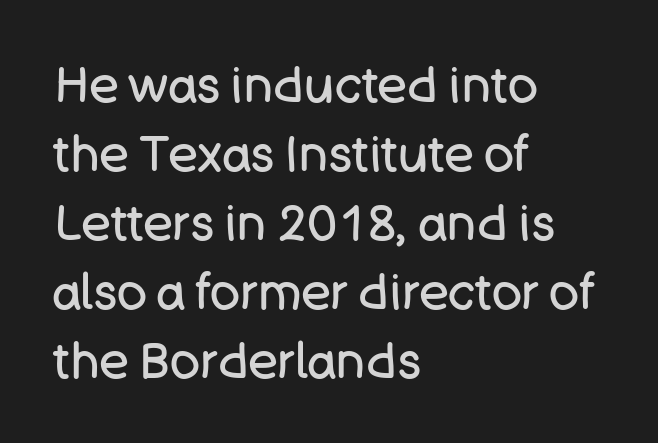
The image shows 50 px regular-weight sans-serif type, upright; set left-aligned, normal line spacing (1.38x), normal letter spacing, not underlined; low stroke contrast and a large x-height.
